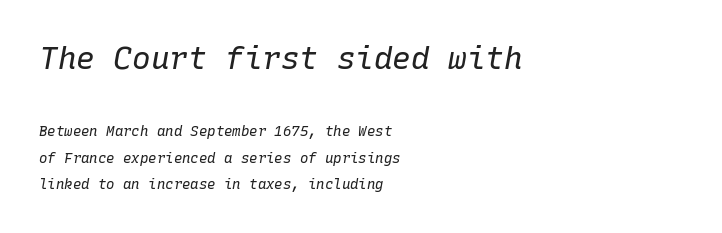
The image shows 31 px regular-weight type, italic (leaning right), monospaced; set left-aligned, line spacing 1.89x, normal letter spacing, not underlined; the first (top) block is 2.21x larger; low stroke contrast and a medium x-height.
